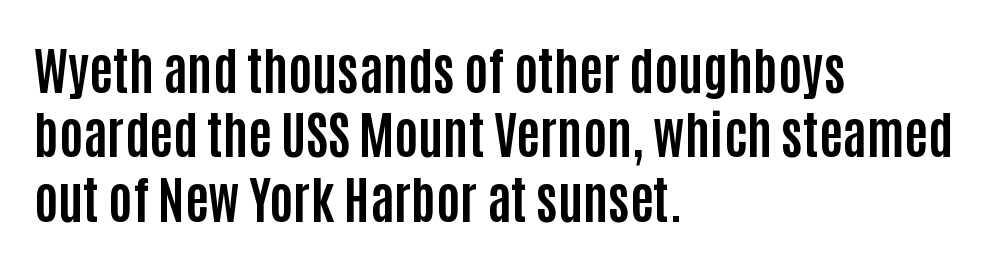
This sample is left-justified, so line endings fall wherever the words run out. A typesetter would mark this as roman, not italic. You could not count columns in this text — the font is proportionally spaced. Emphasis by weight is at full strength: bold. Inter-character spacing is left at the font's built-in metrics.
